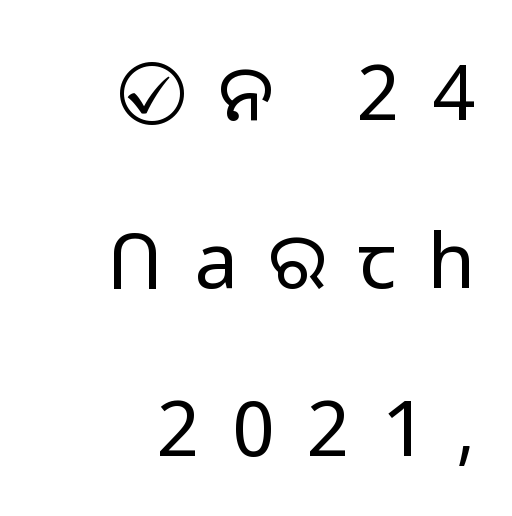
The image shows 77 px light sans-serif type, upright; set right-aligned, loose line spacing (2.18x), unusually wide letter spacing (+0.41 em), not underlined; low stroke contrast and a medium x-height.
